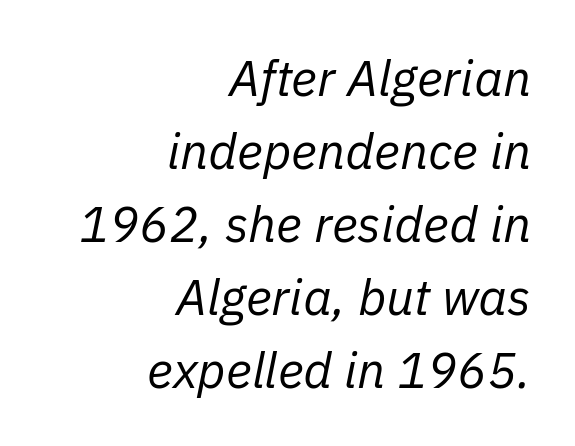
The rendering uses a moderate line-height, typical for paragraphs. Default kerning and tracking; the words read as compact shapes. Stems here are at most as thick as an everyday book face. These lines stack with their right ends in a neat column. The letters advance in unequal steps, a hallmark of proportional type.
